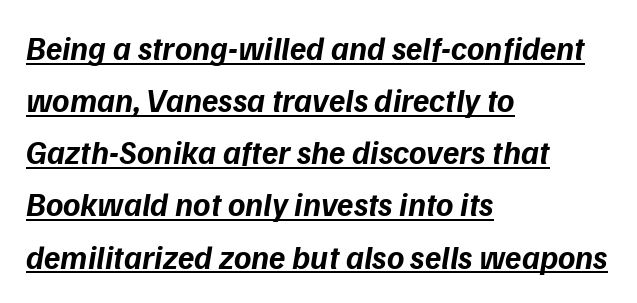
Q: Is the text bold? A: Yes.
Q: Is the typeface a serif or a sans-serif typeface? A: Sans-serif.
Q: Is the text underlined? A: Yes.
Q: How is the paragraph aligned? A: Left-aligned.
Q: Is the spacing between letters normal or unusually wide? A: Normal.
Q: Is the spacing between lines tight, normal or loose? A: Normal.
Q: Width (condensed, normal, or wide)? A: Normal.
Q: Stroke contrast? A: Low.
Q: x-height? A: Medium.
Q: Monospaced? A: No.
